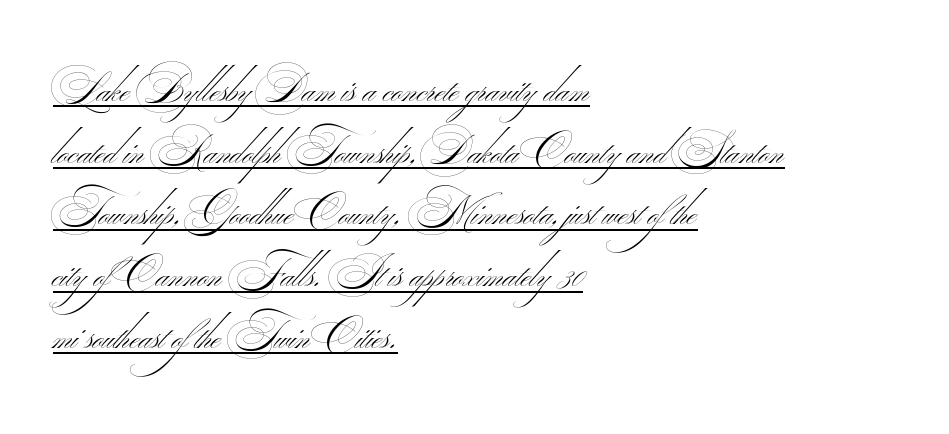
{"serif": "no", "bold": "no", "weight": "thin", "width": "wide", "stroke_contrast": "medium", "monospaced": "no", "underline": "yes", "align": "left", "line_spacing": "normal", "line_spacing_ratio": 1.47, "letter_spacing": "normal", "letter_spacing_em": 0.0, "glyph_px": 42}
